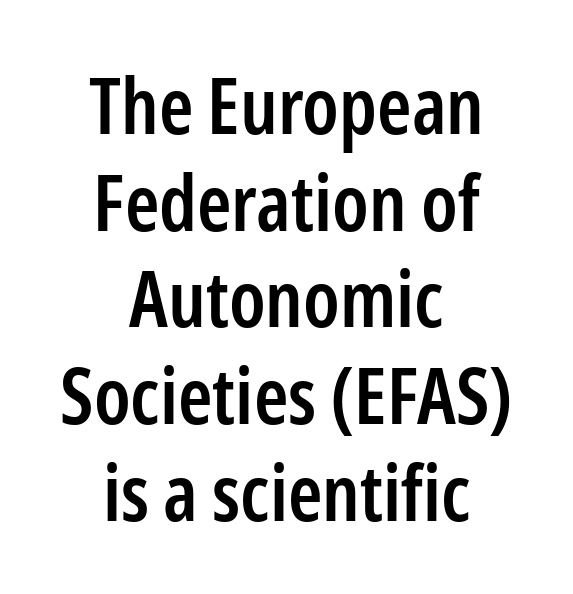
The image shows 78 px semibold, condensed sans-serif type, upright; set centered, line spacing 1.24x, normal letter spacing, not underlined; low stroke contrast and a medium x-height.
